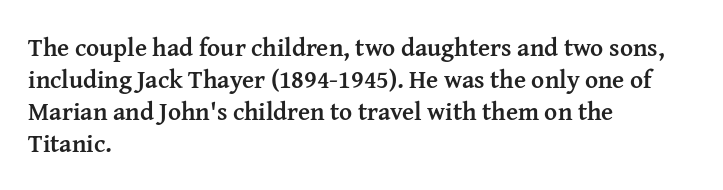
Q: Is the text bold? A: Yes.
Q: Is the text italic (slanted)? A: No, it is upright.
Q: Is the text underlined? A: No.
Q: How is the paragraph aligned? A: Left-aligned.
Q: Is the spacing between letters normal or unusually wide? A: Normal.
Q: Is the spacing between lines tight, normal or loose? A: Normal.
